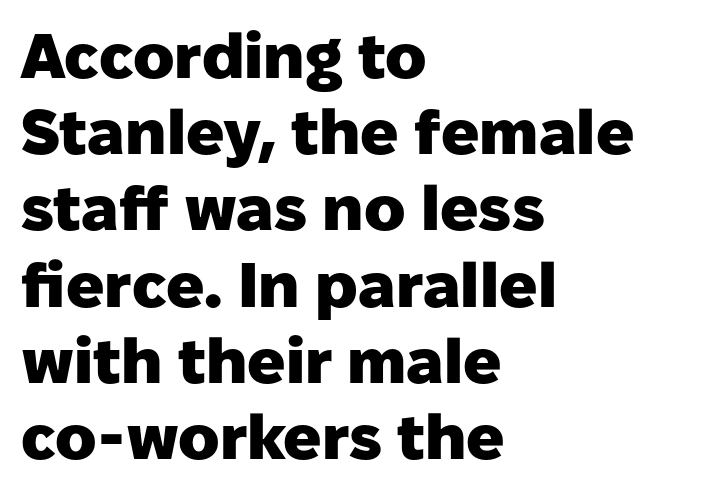
The image shows 63 px heavy sans-serif type, upright; set left-aligned, line spacing 1.21x, normal letter spacing, not underlined; low stroke contrast and a medium x-height.
